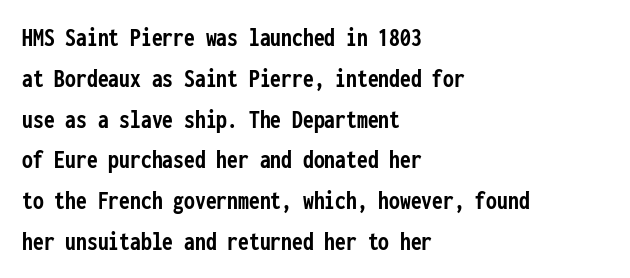
{"italic": "no", "bold": "yes", "underline": "no", "align": "left", "line_spacing": "normal", "line_spacing_ratio": 1.51, "letter_spacing": "normal", "letter_spacing_em": 0.0, "glyph_px": 27}
